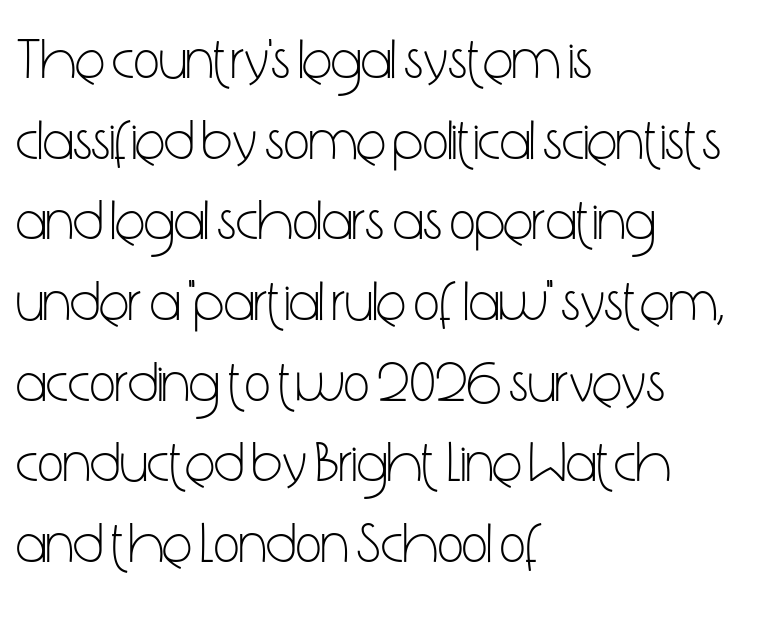
{"serif": "no", "italic": "no", "bold": "no", "weight": "light", "width": "condensed", "stroke_contrast": "low", "x_height": "medium", "monospaced": "no", "underline": "no", "align": "left", "line_spacing": "normal", "line_spacing_ratio": 1.44, "letter_spacing": "normal", "letter_spacing_em": 0.0, "glyph_px": 56}
